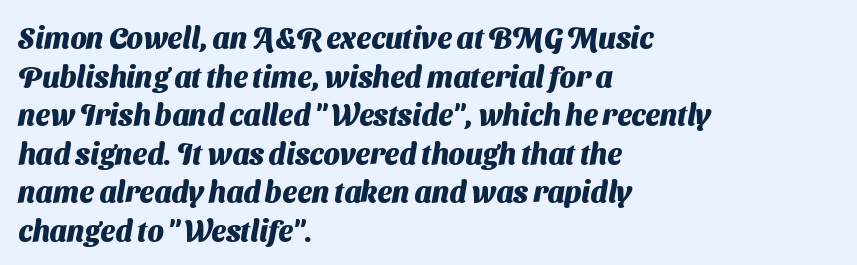
The image shows 29 px heavy sans-serif type; set left-aligned, normal line spacing (1.33x), normal letter spacing, not underlined; medium stroke contrast and a medium x-height.
